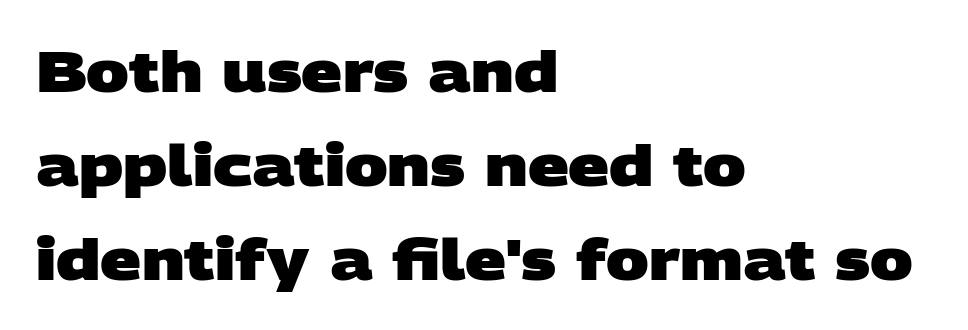
The image shows 57 px heavy, wide sans-serif type; set left-aligned, normal line spacing (1.65x), normal letter spacing, not underlined; low stroke contrast and a large x-height.
